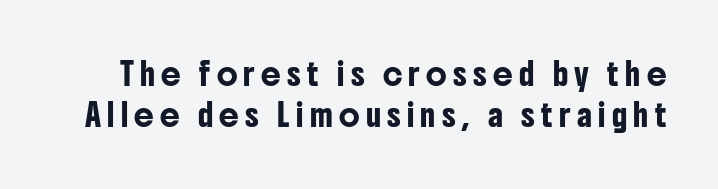
Q: Is the text italic (slanted)? A: No, it is upright.
Q: Is the text underlined? A: No.
Q: Is the spacing between letters normal or unusually wide? A: Unusually wide.
